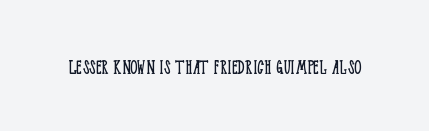
Q: Is the text bold? A: No.
Q: Is the text italic (slanted)? A: No, it is upright.
Q: Is the text underlined? A: No.
Q: Is the spacing between letters normal or unusually wide? A: Normal.
